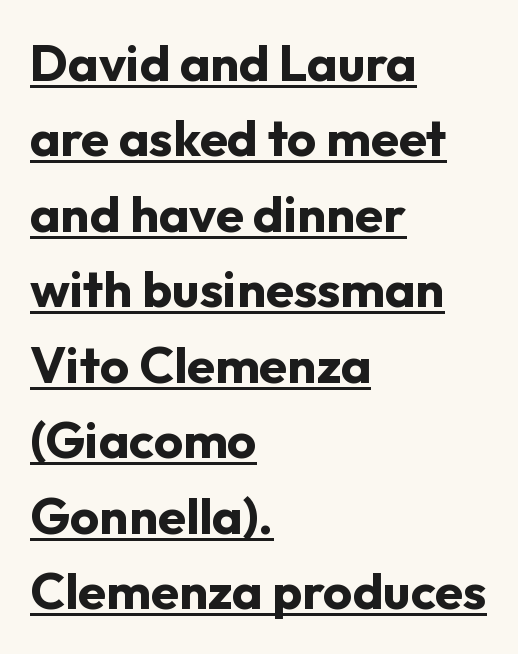
The image shows 51 px bold sans-serif type, upright; set left-aligned, normal line spacing (1.48x), normal letter spacing, underlined; low stroke contrast and a medium x-height.
